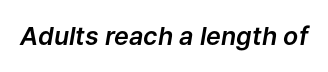
{"italic": "yes", "lean": "right", "slant_degrees": 9, "underline": "no", "letter_spacing": "normal", "letter_spacing_em": 0.0, "glyph_px": 25}
